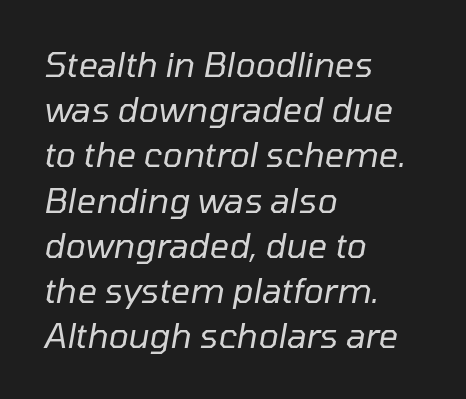
{"italic": "yes", "lean": "right", "slant_degrees": 10, "bold": "no", "weight": "regular", "width": "normal", "stroke_contrast": "low", "x_height": "medium", "monospaced": "no", "underline": "no", "align": "left", "line_spacing": "normal", "line_spacing_ratio": 1.33, "letter_spacing": "normal", "letter_spacing_em": 0.0, "glyph_px": 34}
